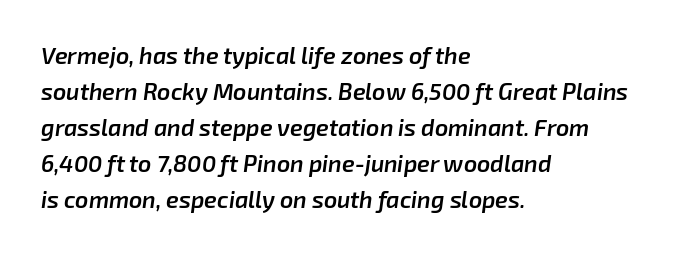
The image shows 23 px text type, italic (leaning right); set left-aligned, normal line spacing (1.57x), normal letter spacing, not underlined.
